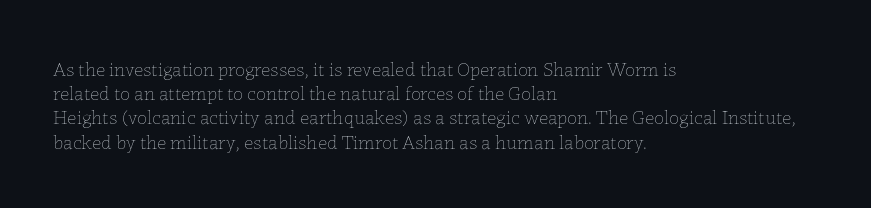
Tall strokes in this sample are plumb rather than angled. Decoration check: the copy has no underline. Words appear dense and cohesive because spacing is normal. The typesetter chose a ragged-right arrangement here.
